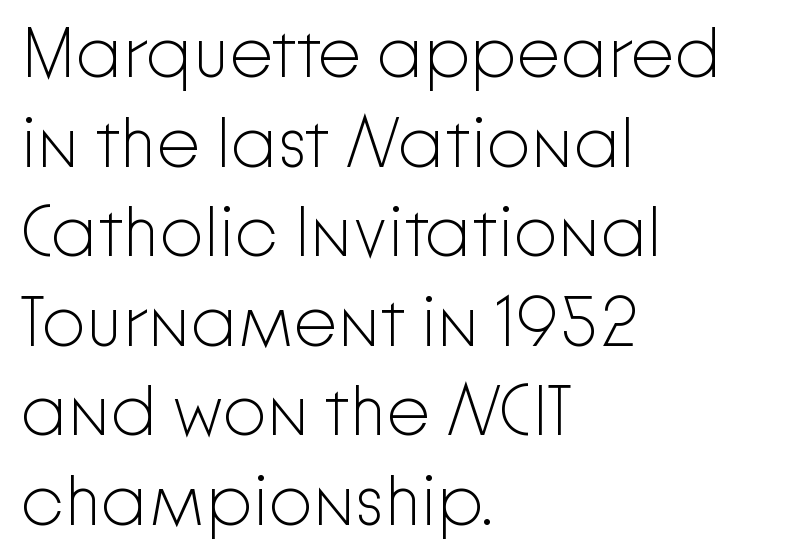
The designer went with a sans here, leaving each stem footless. The space between consecutive lines is moderate. These lines were composed using upright roman letters. A bare baseline throughout the passage. Summary of weight: not heavy and not bold.
